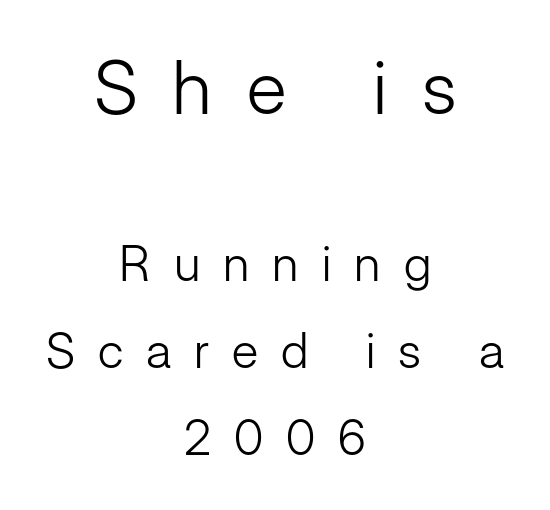
Observe the absence of serifs on each vertical stroke in this sample. Type size steps down from the first block to the second. Characters remain perfectly vertical along every line. Caption: multi-line text, centered on the measure. Words appear elongated and porous because spacing is wide. No heavy texture on the line: the type isn't bold.
